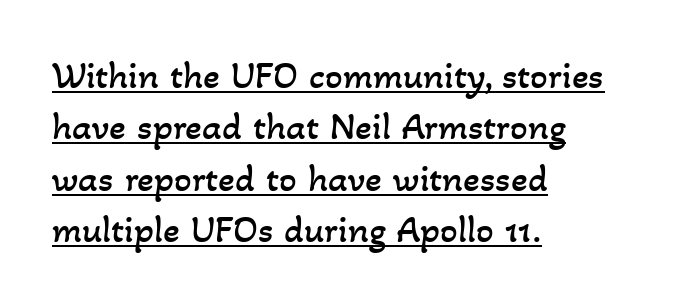
The sample's only ornament is a line tracing under the words. Summary of vertical rhythm: regular, with standard interline spacing. A typesetter would call this proportional, since set widths differ per character. The font is comparable to plain body text, perhaps lighter. Typeset ragged right — the left edge is the straight one.
